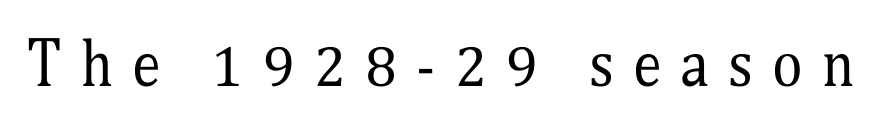
Tracking value appears strongly positive — letters spread wide. No letter is thick-stroked: the sample isn't bold. If you drew a line through each stem, it would be perfectly vertical. Yep, those are serifs on the letters. Decoration check: the copy has no underline.
